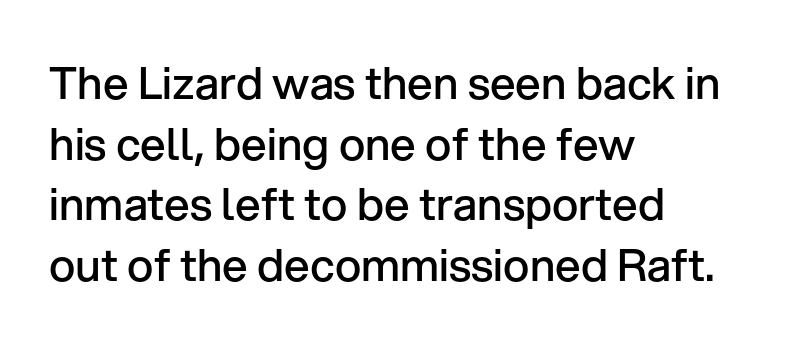
Q: Is the text bold? A: Semi-bold.
Q: Is the text italic (slanted)? A: No, it is upright.
Q: Is the typeface a serif or a sans-serif typeface? A: Sans-serif.
Q: Is the text underlined? A: No.
Q: How is the paragraph aligned? A: Left-aligned.
Q: Is the spacing between letters normal or unusually wide? A: Normal.
Q: Is the spacing between lines tight, normal or loose? A: Normal.
Q: Width (condensed, normal, or wide)? A: Normal.
Q: Stroke contrast? A: Low.
Q: x-height? A: Medium.
Q: Monospaced? A: No.
